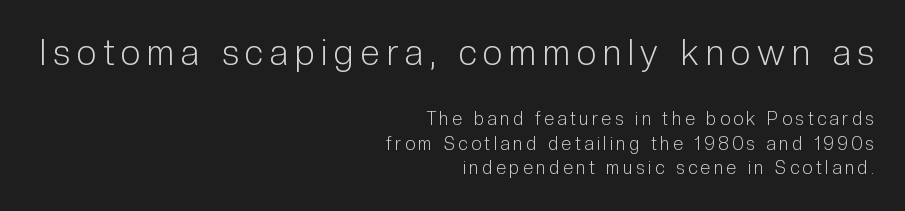
The image shows 35 px light, condensed sans-serif type, upright; set right-aligned, normal line spacing (1.37x), unusually wide letter spacing (+0.2 em), not underlined; the first (top) block is 1.94x larger; low stroke contrast and a medium x-height.
